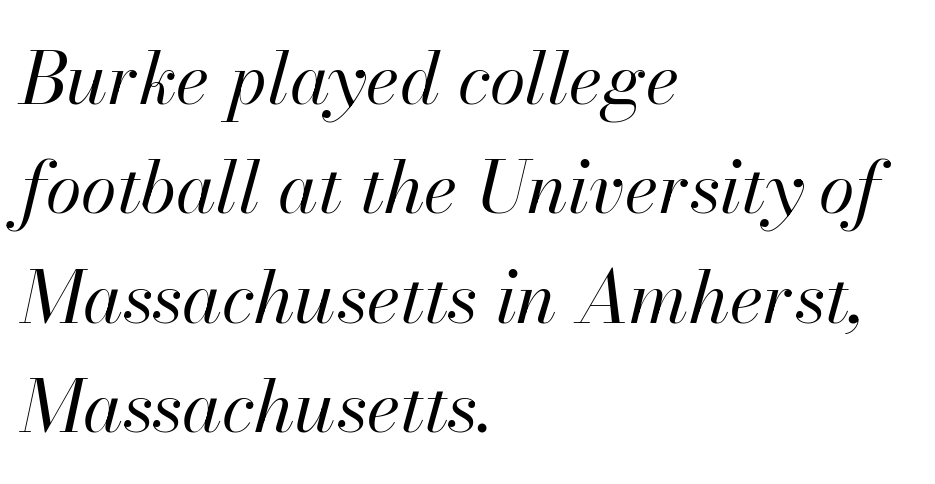
{"italic": "yes", "lean": "right", "slant_degrees": 13, "bold": "no", "weight": "regular", "width": "normal", "stroke_contrast": "high", "x_height": "small", "monospaced": "no", "underline": "no", "align": "left", "line_spacing": "normal", "line_spacing_ratio": 1.5, "letter_spacing": "normal", "letter_spacing_em": 0.0, "glyph_px": 73}
